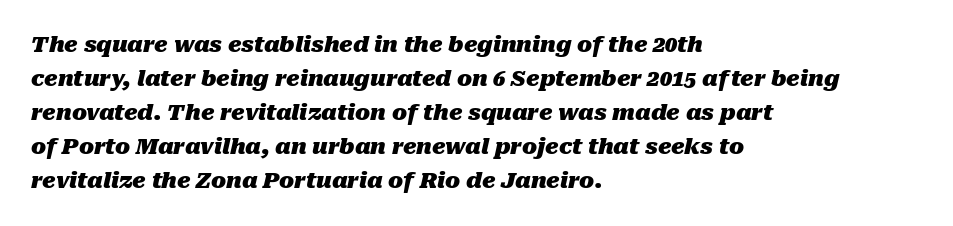
{"italic": "yes", "lean": "right", "slant_degrees": 10, "bold": "yes", "underline": "no", "align": "left", "line_spacing": "normal", "line_spacing_ratio": 1.55, "letter_spacing": "normal", "letter_spacing_em": 0.0, "glyph_px": 22}
